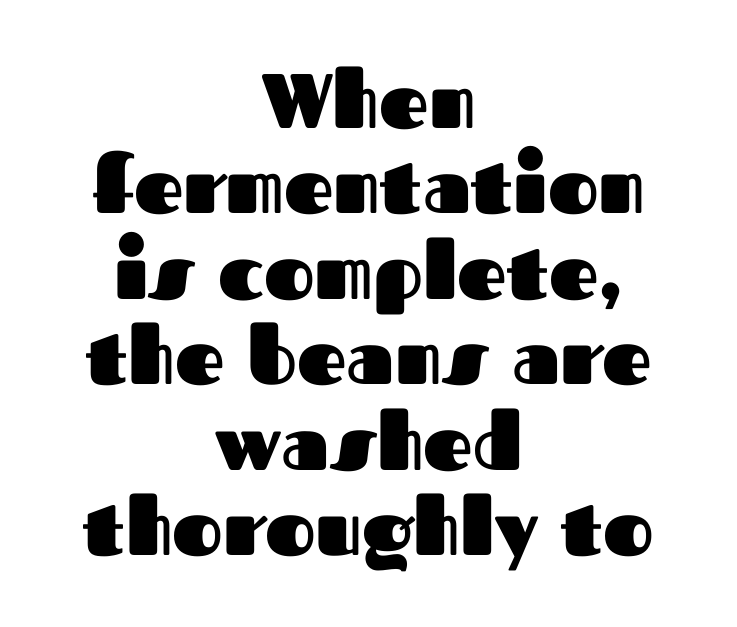
The image shows 77 px heavy sans-serif type, upright; set centered, tight line spacing (1.11x), normal letter spacing, not underlined; medium stroke contrast and a medium x-height.
